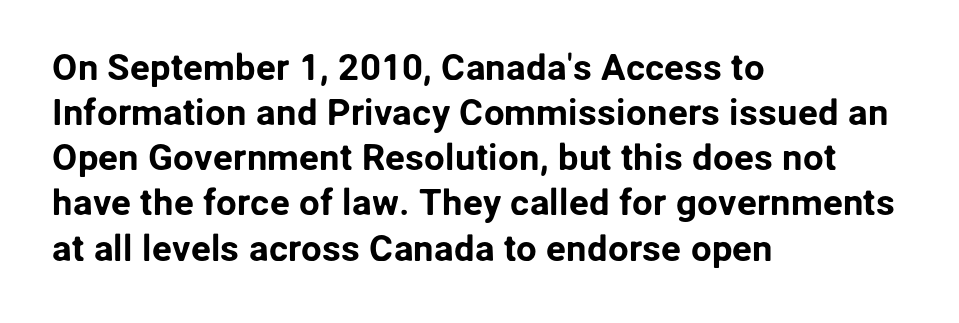
These lines are rendered in a variable-pitch font. Examine the stroke ends and you'll find no serifs. The gaps between neighbouring characters are ordinary and unremarkable. In terms of posture, this sample is upright.
